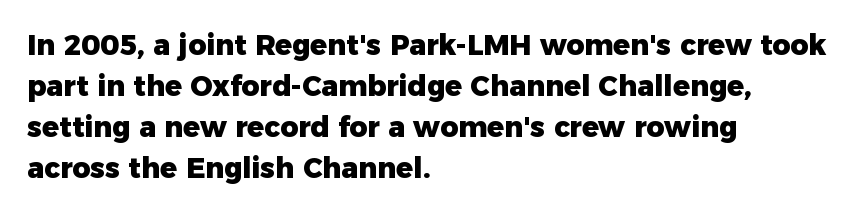
Q: Is the text bold? A: Yes.
Q: Is the text italic (slanted)? A: No, it is upright.
Q: Is the typeface a serif or a sans-serif typeface? A: Sans-serif.
Q: Is the text underlined? A: No.
Q: How is the paragraph aligned? A: Left-aligned.
Q: Is the spacing between letters normal or unusually wide? A: Normal.
Q: Is the spacing between lines tight, normal or loose? A: Normal.
Q: Width (condensed, normal, or wide)? A: Normal.
Q: Stroke contrast? A: Low.
Q: x-height? A: Medium.
Q: Monospaced? A: No.
